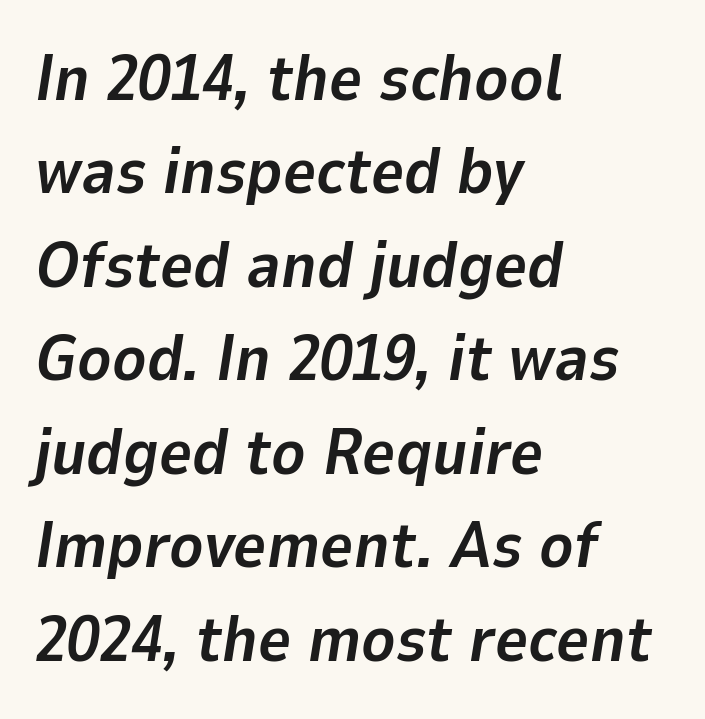
In terms of posture, this sample is oblique. The lines are quadded left. The passage shown is typed in a proportional face where columns would drift. Each row of text sits above clean, open space.
